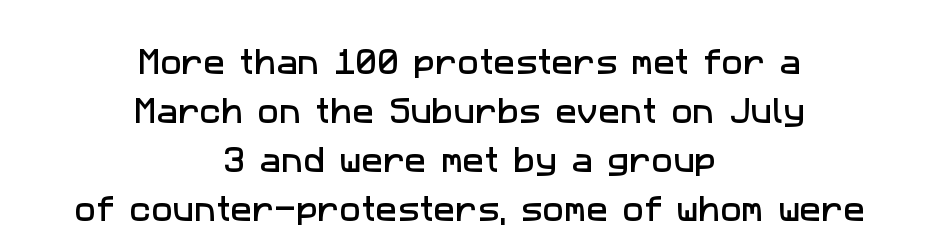
Regarding serifs, this sample does without them. Regular leading. Note the varied advance widths — an 'i' is clearly narrower than an 'm'. Words appear dense and cohesive because spacing is normal. The setting favours the middle, as headings and verse often do. Unmarked baselines from the first word to the last.
